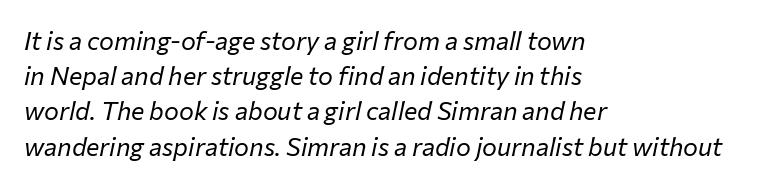
{"italic": "yes", "lean": "right", "slant_degrees": 12, "bold": "no", "underline": "no", "align": "left", "line_spacing": "normal", "line_spacing_ratio": 1.41, "letter_spacing": "normal", "letter_spacing_em": 0.0, "glyph_px": 25}
